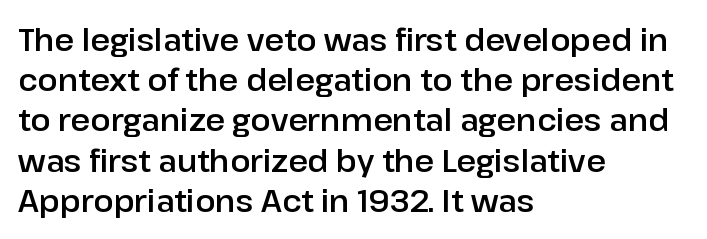
{"serif": "no", "italic": "no", "width": "normal", "stroke_contrast": "low", "x_height": "medium", "monospaced": "no", "underline": "no", "align": "left", "line_spacing": "normal", "line_spacing_ratio": 1.34, "letter_spacing": "normal", "letter_spacing_em": 0.0, "glyph_px": 30}
